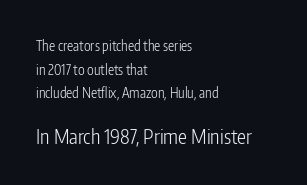
{"italic": "no", "bold": "no", "underline": "no", "align": "left", "line_spacing": "normal", "line_spacing_ratio": 1.68, "letter_spacing": "normal", "letter_spacing_em": 0.0, "larger_block": "second", "size_ratio": 1.43, "glyph_px": 20}
